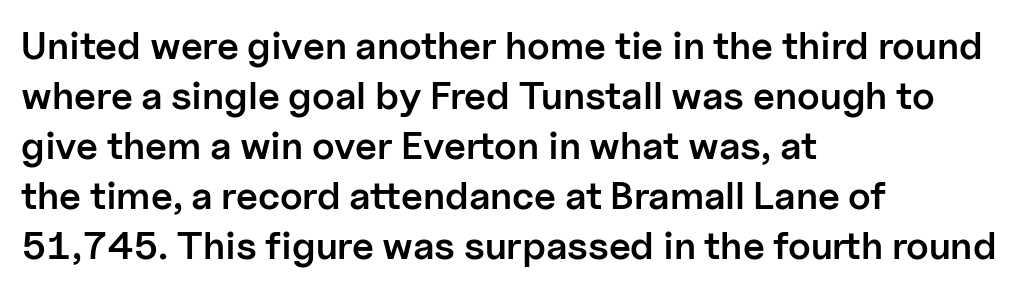
{"serif": "no", "italic": "no", "bold": "semi", "weight": "semibold", "width": "normal", "stroke_contrast": "low", "x_height": "medium", "monospaced": "no", "underline": "no", "align": "left", "line_spacing": "normal", "line_spacing_ratio": 1.28, "letter_spacing": "normal", "letter_spacing_em": 0.0, "glyph_px": 39}
